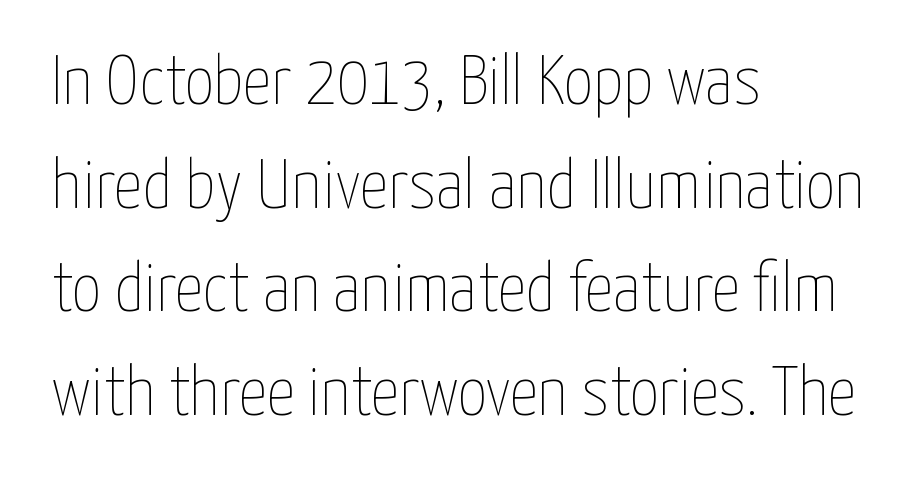
The image shows 71 px thin, condensed type, upright; set left-aligned, normal line spacing (1.46x), normal letter spacing, not underlined; low stroke contrast and a medium x-height.
